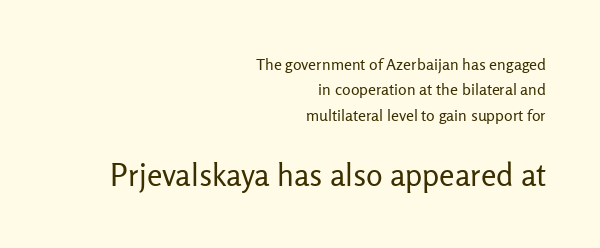
If you squint, the bottom block still reads clearly — it's the larger of the two. Characters follow at the spacing the type designer built in. Reading down the block, your eye finds every line finishing at a fixed right position. Letters rest on an invisible, unmarked baseline.
